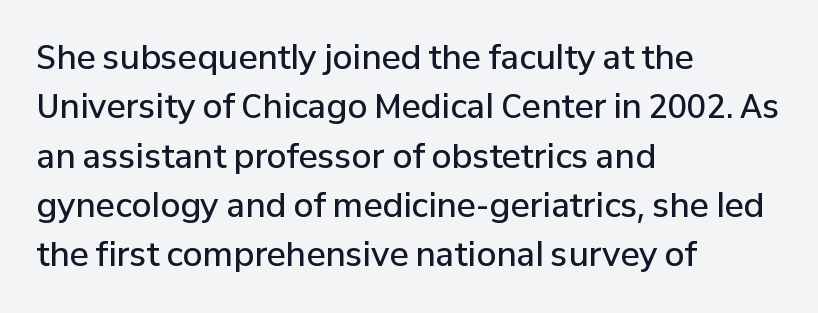
{"serif": "no", "italic": "no", "bold": "semi", "weight": "semibold", "width": "normal", "stroke_contrast": "low", "x_height": "medium", "monospaced": "no", "underline": "no", "align": "left", "line_spacing": "normal", "line_spacing_ratio": 1.54, "letter_spacing": "normal", "letter_spacing_em": 0.0, "glyph_px": 32}
